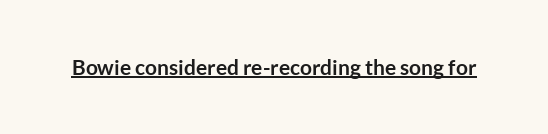
Q: Is the text bold? A: Yes.
Q: Is the text italic (slanted)? A: No, it is upright.
Q: Is the text underlined? A: Yes.
Q: Is the spacing between letters normal or unusually wide? A: Normal.
